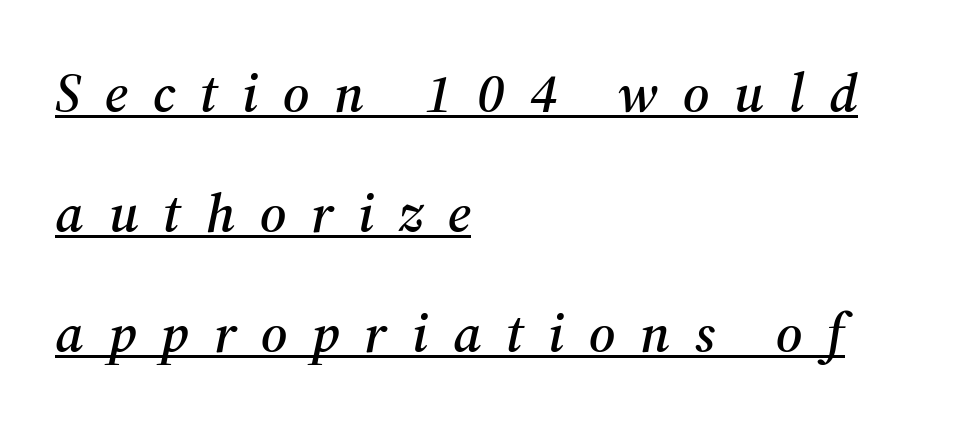
{"serif": "yes", "italic": "yes", "lean": "right", "slant_degrees": 12, "width": "normal", "stroke_contrast": "medium", "x_height": "medium", "monospaced": "no", "underline": "yes", "align": "left", "line_spacing": "loose", "line_spacing_ratio": 2.18, "letter_spacing": "wide", "letter_spacing_em": 0.45, "glyph_px": 55}
